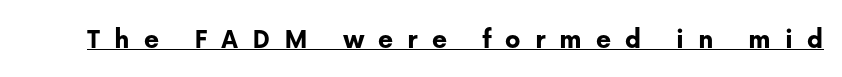
Q: Is the text bold? A: Yes.
Q: Is the text italic (slanted)? A: No, it is upright.
Q: Is the typeface a serif or a sans-serif typeface? A: Sans-serif.
Q: Is the text underlined? A: Yes.
Q: Is the spacing between letters normal or unusually wide? A: Unusually wide.
Q: Width (condensed, normal, or wide)? A: Normal.
Q: Stroke contrast? A: Low.
Q: x-height? A: Medium.
Q: Monospaced? A: No.
